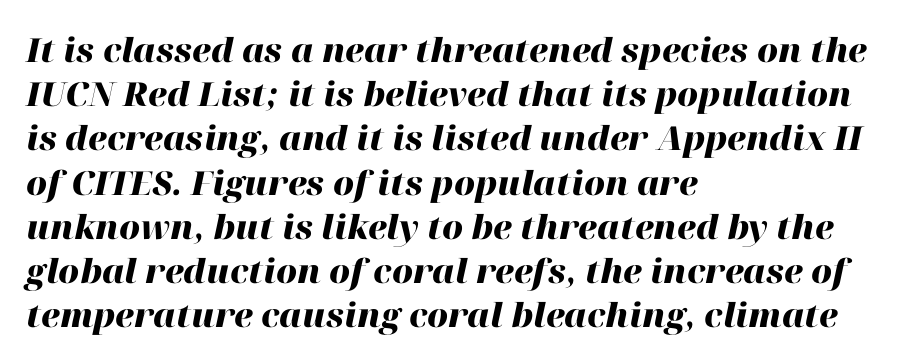
{"italic": "yes", "lean": "right", "slant_degrees": 12, "bold": "yes", "weight": "heavy", "width": "normal", "stroke_contrast": "high", "x_height": "medium", "monospaced": "no", "underline": "no", "align": "left", "line_spacing": "normal", "line_spacing_ratio": 1.34, "letter_spacing": "normal", "letter_spacing_em": 0.0, "glyph_px": 33}
